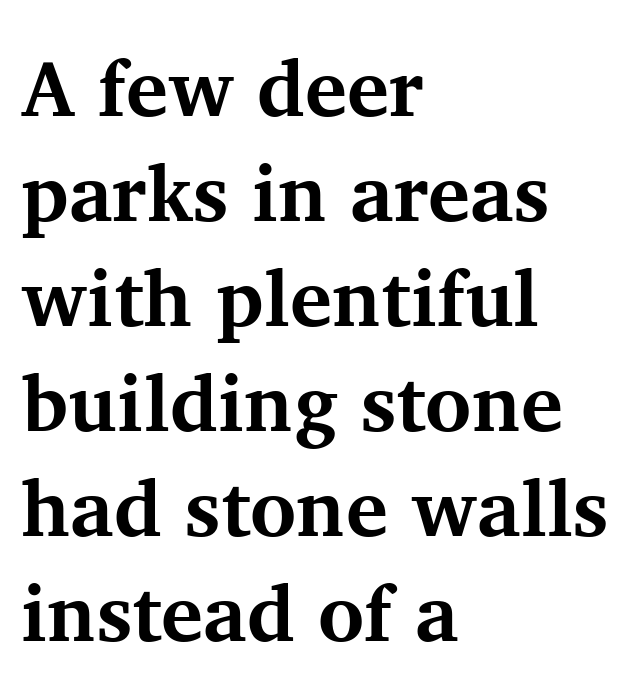
The image shows 79 px bold serif type, upright; set left-aligned, normal line spacing (1.33x), normal letter spacing, not underlined; medium stroke contrast and a medium x-height.
